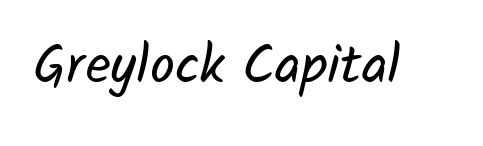
{"serif": "no", "bold": "no", "weight": "regular", "width": "normal", "stroke_contrast": "low", "x_height": "medium", "monospaced": "no", "underline": "no", "letter_spacing": "normal", "letter_spacing_em": 0.0, "glyph_px": 55}
